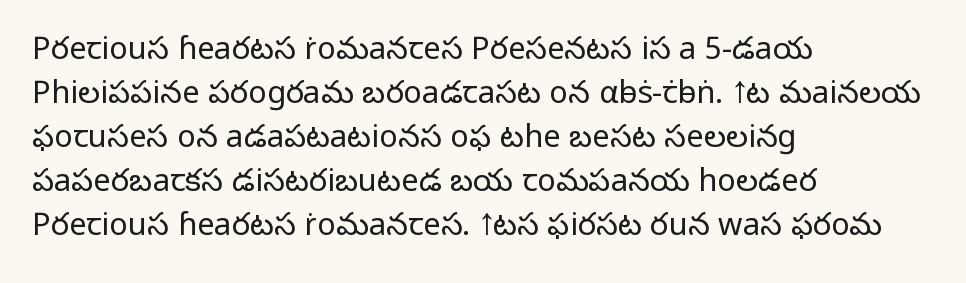
The image shows 31 px light sans-serif type, upright; set left-aligned, normal line spacing (1.42x), normal letter spacing, not underlined; low stroke contrast and a medium x-height.
